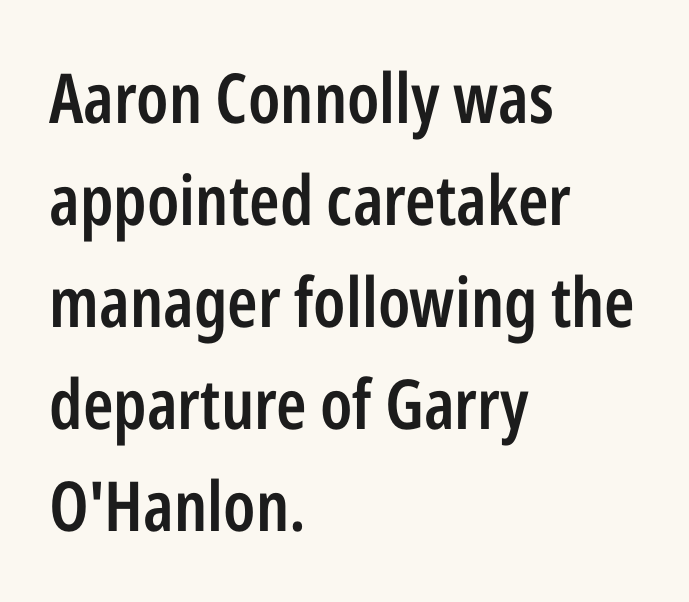
The image shows 69 px semibold, condensed sans-serif type, upright; set left-aligned, normal line spacing (1.48x), normal letter spacing, not underlined; low stroke contrast and a medium x-height.
